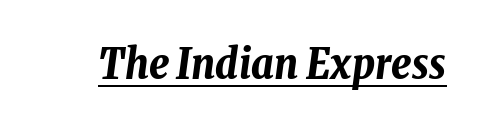
Weight: bold. A typesetter would call this proportional, since set widths differ per character. Notice how the stems are inclined rather than vertical — that's the hallmark of italics. The gaps between neighbouring characters are ordinary and unremarkable. This is underlined copy, the kind a proofreader might mark for attention.
